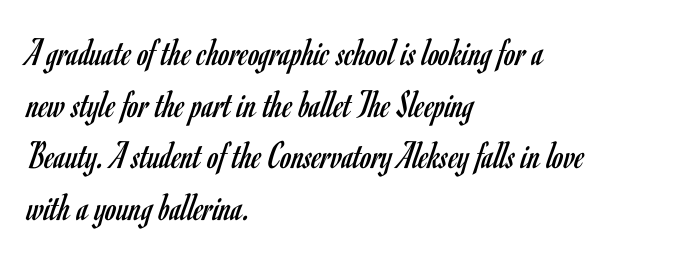
Students, note that the glyphs here touch the page at normal intervals. Leading matches the norm, producing a regular column. Just letters on the line, the space beneath them empty. The font is comparable to plain body text, perhaps lighter.
